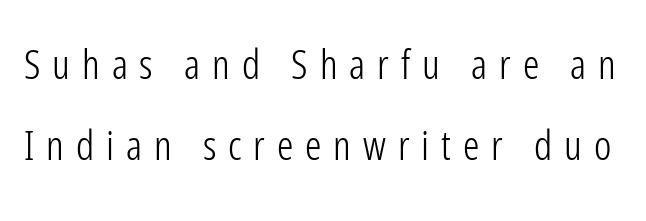
Q: Is the text bold? A: No.
Q: Is the text italic (slanted)? A: No, it is upright.
Q: Is the typeface a serif or a sans-serif typeface? A: Sans-serif.
Q: Is the text underlined? A: No.
Q: Is the spacing between letters normal or unusually wide? A: Unusually wide.
Q: Is the spacing between lines tight, normal or loose? A: Loose.
Q: Width (condensed, normal, or wide)? A: Condensed.
Q: Stroke contrast? A: Low.
Q: x-height? A: Medium.
Q: Monospaced? A: No.
